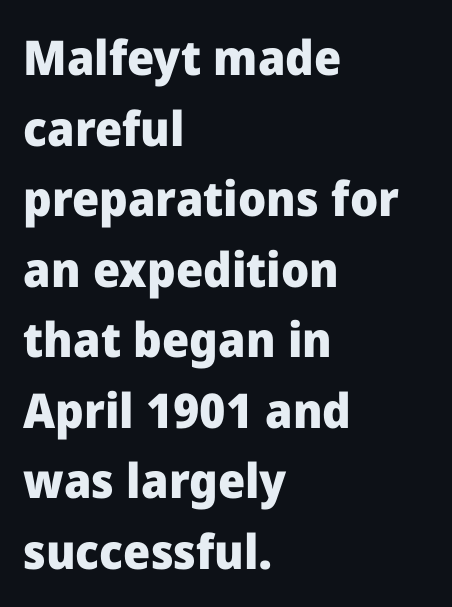
The image shows 48 px heavy sans-serif type, upright; set left-aligned, normal line spacing (1.47x), normal letter spacing, not underlined; low stroke contrast and a medium x-height.
